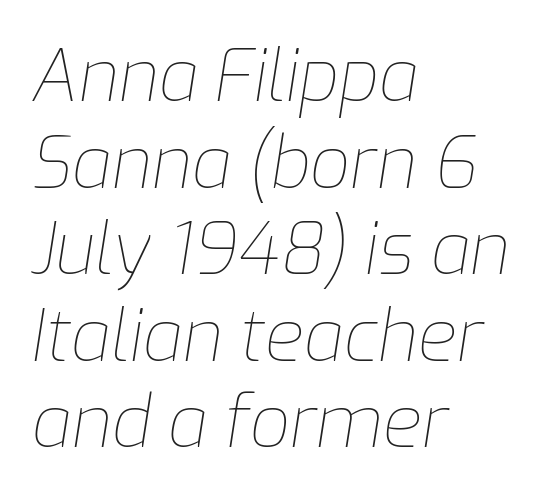
Q: Is the text bold? A: No.
Q: Is the text italic (slanted)? A: Yes, it leans right by about 9 degrees.
Q: Is the text underlined? A: No.
Q: How is the paragraph aligned? A: Left-aligned.
Q: Is the spacing between letters normal or unusually wide? A: Normal.
Q: Width (condensed, normal, or wide)? A: Normal.
Q: Stroke contrast? A: Low.
Q: x-height? A: Medium.
Q: Monospaced? A: No.
